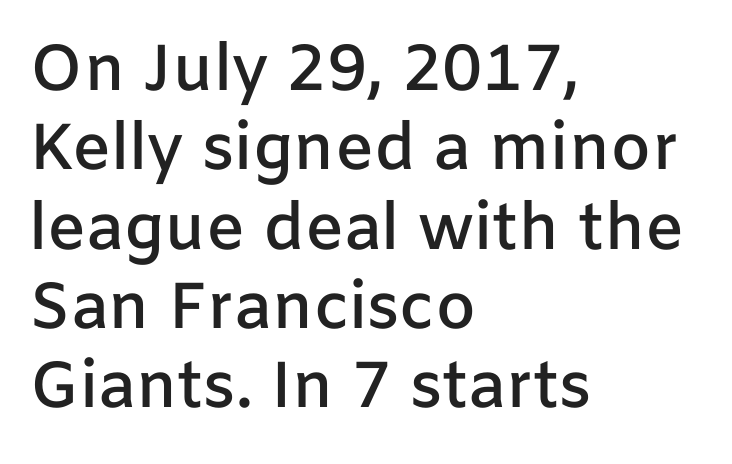
Q: Is the text bold? A: Semi-bold.
Q: Is the text italic (slanted)? A: No, it is upright.
Q: Is the typeface a serif or a sans-serif typeface? A: Sans-serif.
Q: Is the text underlined? A: No.
Q: How is the paragraph aligned? A: Left-aligned.
Q: Is the spacing between letters normal or unusually wide? A: Normal.
Q: Width (condensed, normal, or wide)? A: Normal.
Q: Stroke contrast? A: Low.
Q: x-height? A: Medium.
Q: Monospaced? A: No.
